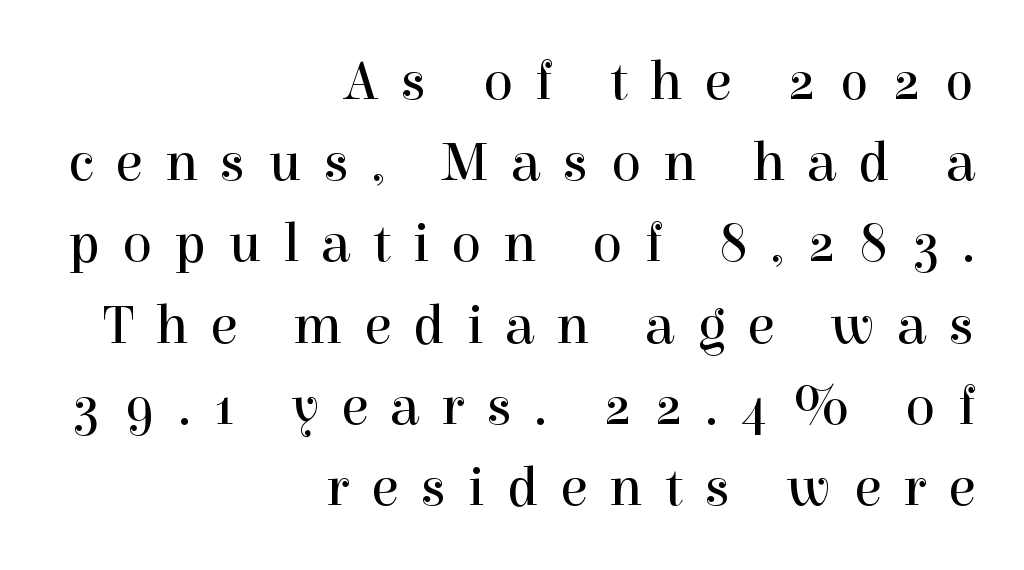
Q: Is the text bold? A: No.
Q: Is the text italic (slanted)? A: No, it is upright.
Q: Is the typeface a serif or a sans-serif typeface? A: Serif.
Q: Is the text underlined? A: No.
Q: How is the paragraph aligned? A: Right-aligned.
Q: Is the spacing between letters normal or unusually wide? A: Unusually wide.
Q: Is the spacing between lines tight, normal or loose? A: Normal.
Q: Width (condensed, normal, or wide)? A: Normal.
Q: x-height? A: Medium.
Q: Monospaced? A: No.
